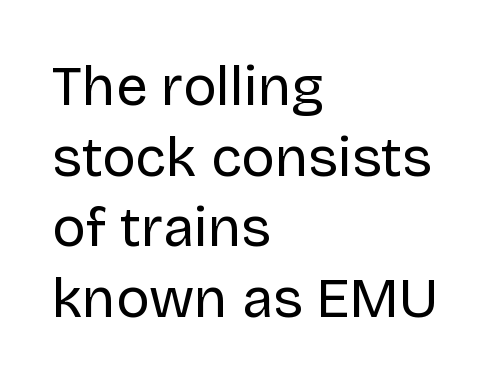
{"serif": "no", "italic": "no", "bold": "no", "weight": "regular", "width": "normal", "stroke_contrast": "low", "x_height": "large", "monospaced": "no", "underline": "no", "align": "left", "line_spacing": "normal", "line_spacing_ratio": 1.26, "letter_spacing": "normal", "letter_spacing_em": 0.0, "glyph_px": 56}
